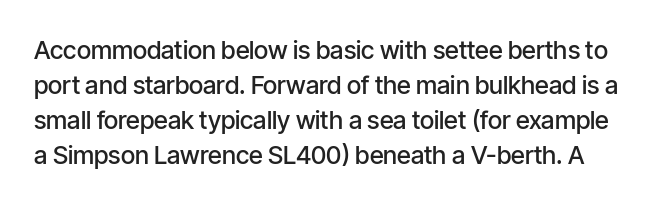
Q: Is the text bold? A: Semi-bold.
Q: Is the text italic (slanted)? A: No, it is upright.
Q: Is the text underlined? A: No.
Q: Is the spacing between letters normal or unusually wide? A: Normal.
Q: Is the spacing between lines tight, normal or loose? A: Normal.
